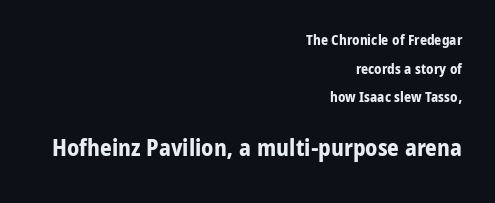
Between one letter and the next there's only the usual sliver of space. You get the small type first, then a jump to larger type. This is roman type, the default non-slanted kind. Plenty of ink on the page — the face is bold. Beneath every word, the page is bare. Typeset ragged left — the right edge is the straight one.
